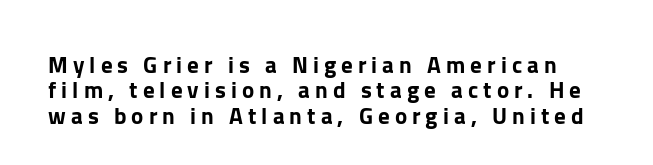
Q: Is the text italic (slanted)? A: No, it is upright.
Q: Is the text underlined? A: No.
Q: Is the spacing between letters normal or unusually wide? A: Unusually wide.
Q: Is the spacing between lines tight, normal or loose? A: Tight.
